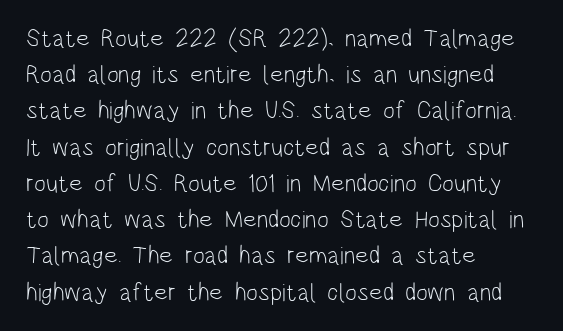
Q: Is the text bold? A: No.
Q: Is the text italic (slanted)? A: No, it is upright.
Q: Is the text underlined? A: No.
Q: How is the paragraph aligned? A: Left-aligned.
Q: Is the spacing between letters normal or unusually wide? A: Normal.
Q: Is the spacing between lines tight, normal or loose? A: Normal.
